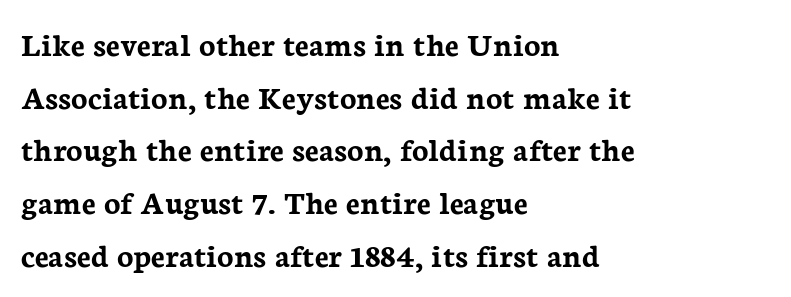
{"serif": "yes", "italic": "no", "bold": "yes", "weight": "semibold", "width": "normal", "stroke_contrast": "low", "x_height": "medium", "monospaced": "no", "underline": "no", "align": "left", "line_spacing": "normal", "line_spacing_ratio": 1.55, "letter_spacing": "normal", "letter_spacing_em": 0.0, "glyph_px": 34}
